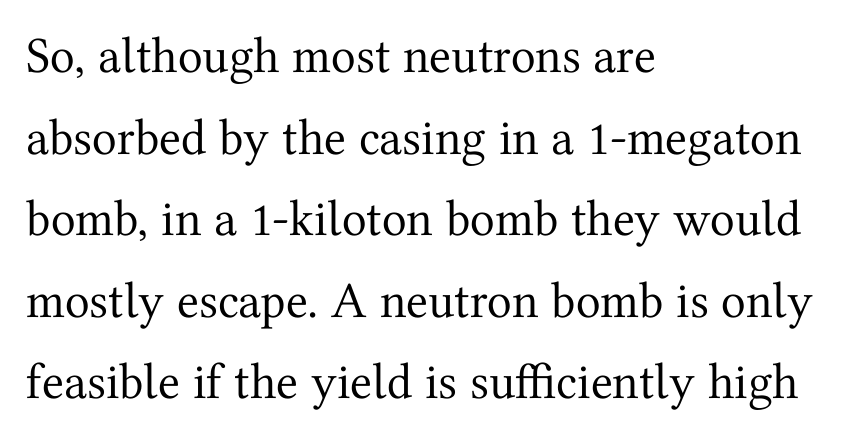
The image shows 51 px regular-weight serif type, upright; set left-aligned, normal line spacing (1.6x), normal letter spacing, not underlined; medium stroke contrast and a medium x-height.
